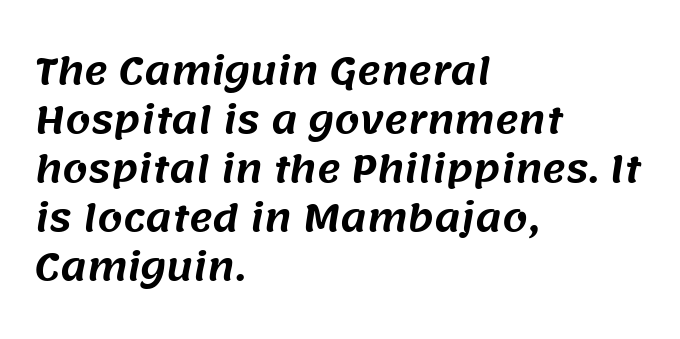
{"serif": "no", "width": "normal", "stroke_contrast": "medium", "x_height": "large", "monospaced": "no", "underline": "no", "align": "left", "line_spacing": "normal", "line_spacing_ratio": 1.36, "letter_spacing": "normal", "letter_spacing_em": 0.0, "glyph_px": 36}
